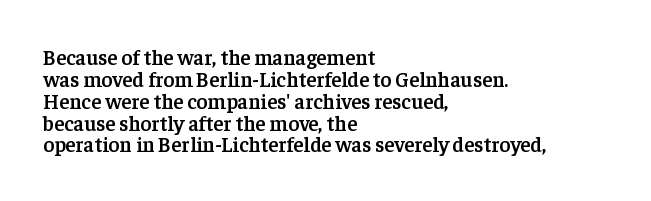
Style check: upright. The foot of each line stays bare and open. Students, observe: this is what under-led, compact text looks like. The rendering anchors every line to the left-hand side.
